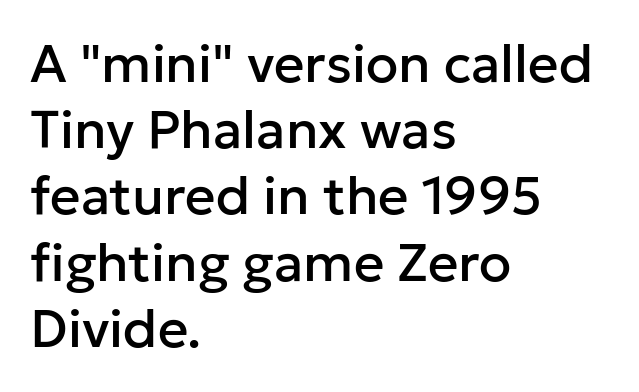
Q: Is the text italic (slanted)? A: No, it is upright.
Q: Is the typeface a serif or a sans-serif typeface? A: Sans-serif.
Q: Is the text underlined? A: No.
Q: How is the paragraph aligned? A: Left-aligned.
Q: Is the spacing between letters normal or unusually wide? A: Normal.
Q: Is the spacing between lines tight, normal or loose? A: Normal.
Q: Width (condensed, normal, or wide)? A: Normal.
Q: Stroke contrast? A: Low.
Q: x-height? A: Medium.
Q: Monospaced? A: No.
